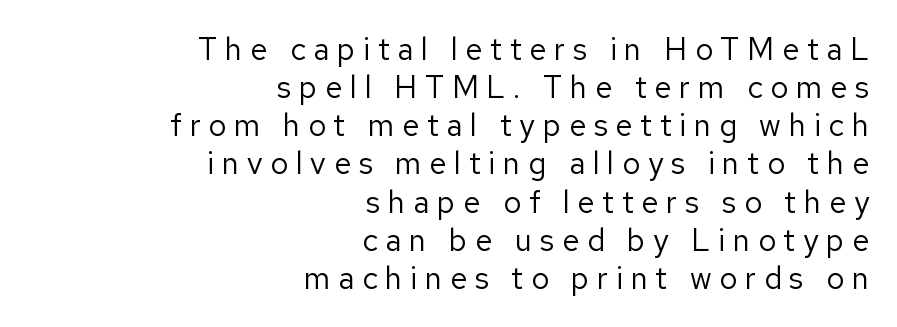
Q: Is the text bold? A: No.
Q: Is the text italic (slanted)? A: No, it is upright.
Q: Is the typeface a serif or a sans-serif typeface? A: Sans-serif.
Q: Is the text underlined? A: No.
Q: How is the paragraph aligned? A: Right-aligned.
Q: Is the spacing between letters normal or unusually wide? A: Unusually wide.
Q: Width (condensed, normal, or wide)? A: Normal.
Q: Stroke contrast? A: Low.
Q: x-height? A: Medium.
Q: Monospaced? A: No.
